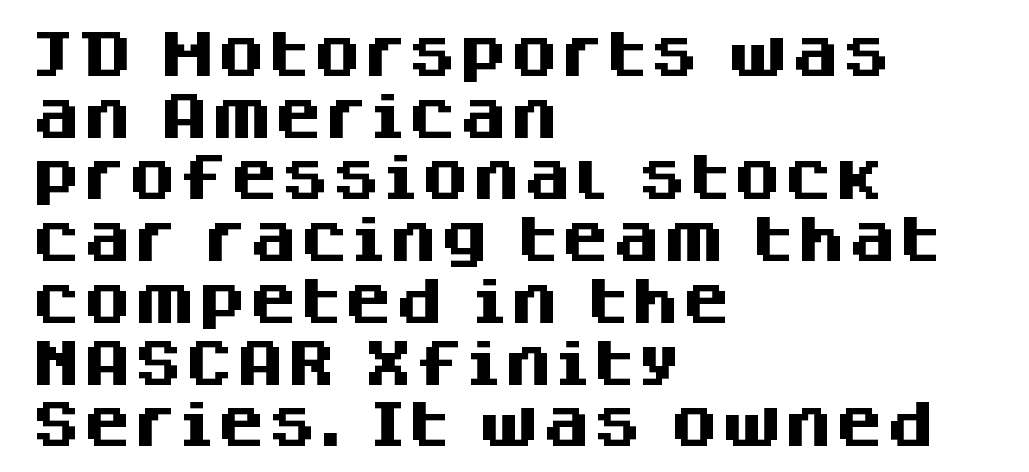
{"serif": "no", "italic": "no", "bold": "yes", "weight": "heavy", "width": "normal", "stroke_contrast": "medium", "x_height": "large", "monospaced": "no", "underline": "no", "align": "left", "line_spacing_ratio": 1.21, "letter_spacing": "normal", "letter_spacing_em": 0.0, "glyph_px": 51}
